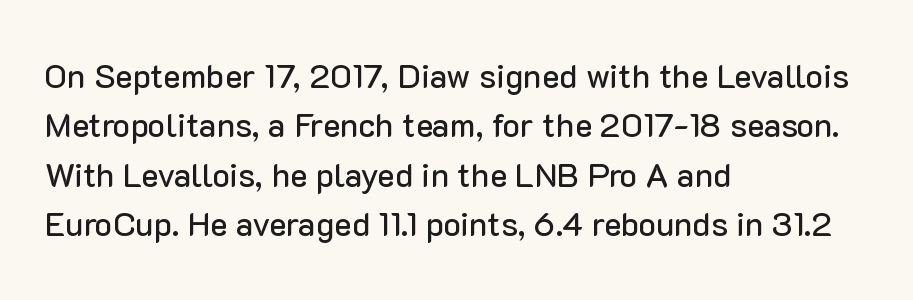
Q: Is the text italic (slanted)? A: No, it is upright.
Q: Is the typeface a serif or a sans-serif typeface? A: Sans-serif.
Q: Is the text underlined? A: No.
Q: How is the paragraph aligned? A: Left-aligned.
Q: Is the spacing between letters normal or unusually wide? A: Normal.
Q: Is the spacing between lines tight, normal or loose? A: Normal.
Q: Width (condensed, normal, or wide)? A: Normal.
Q: Stroke contrast? A: Low.
Q: x-height? A: Medium.
Q: Monospaced? A: No.
